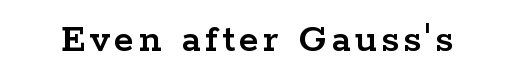
{"serif": "yes", "italic": "no", "width": "wide", "stroke_contrast": "low", "x_height": "medium", "monospaced": "no", "underline": "no", "glyph_px": 41}
